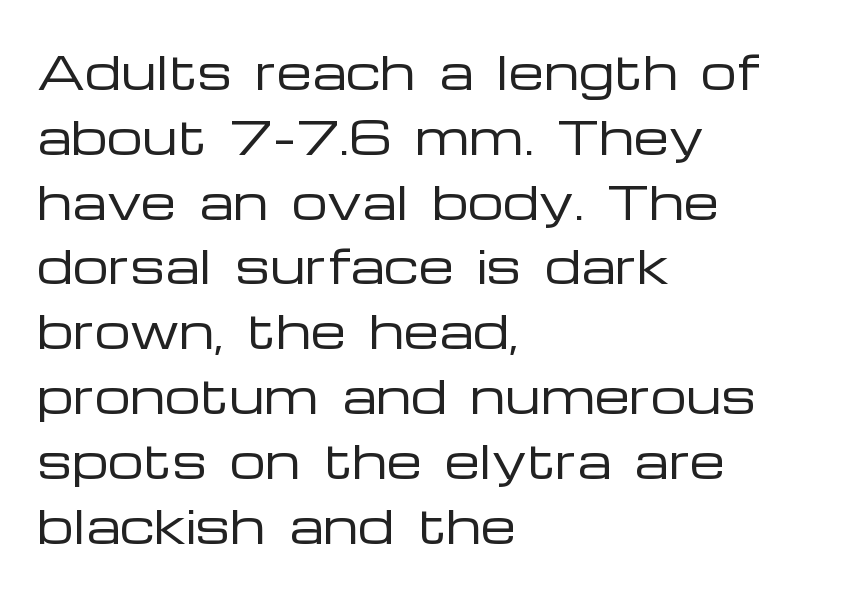
Serifs: no, the terminals of the letterforms are clean. Stem width sits at or under what a default text font uses. Inter-character spacing is left at the font's built-in metrics. A typesetter would call this proportional, since set widths differ per character.
